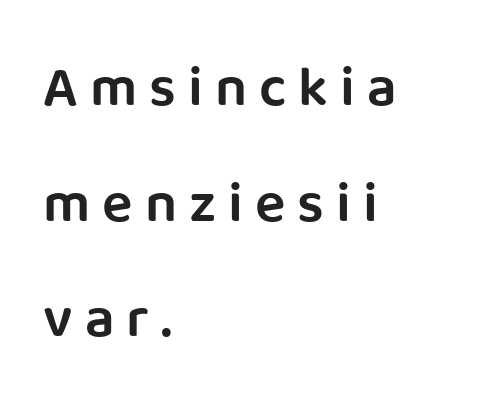
Q: Is the text bold? A: Semi-bold.
Q: Is the text italic (slanted)? A: No, it is upright.
Q: Is the typeface a serif or a sans-serif typeface? A: Sans-serif.
Q: Is the text underlined? A: No.
Q: How is the paragraph aligned? A: Left-aligned.
Q: Is the spacing between letters normal or unusually wide? A: Unusually wide.
Q: Is the spacing between lines tight, normal or loose? A: Loose.
Q: Width (condensed, normal, or wide)? A: Normal.
Q: Stroke contrast? A: Low.
Q: x-height? A: Large.
Q: Monospaced? A: No.
